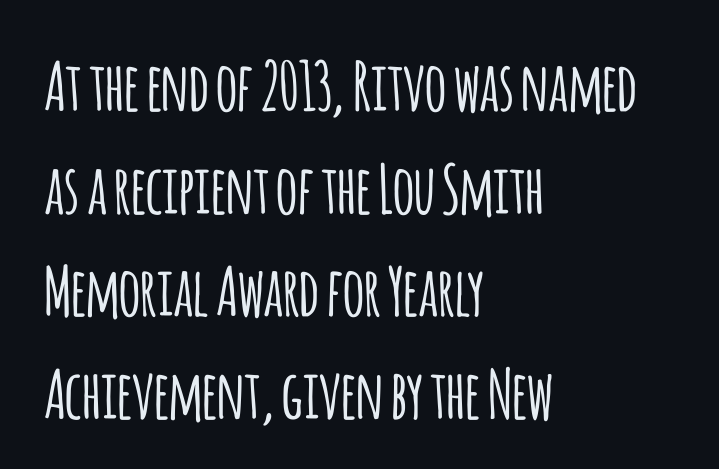
Q: Is the text italic (slanted)? A: No, it is upright.
Q: Is the typeface a serif or a sans-serif typeface? A: Sans-serif.
Q: Is the text underlined? A: No.
Q: How is the paragraph aligned? A: Left-aligned.
Q: Is the spacing between letters normal or unusually wide? A: Normal.
Q: Is the spacing between lines tight, normal or loose? A: Normal.
Q: Width (condensed, normal, or wide)? A: Condensed.
Q: Stroke contrast? A: Low.
Q: x-height? A: Large.
Q: Monospaced? A: No.
